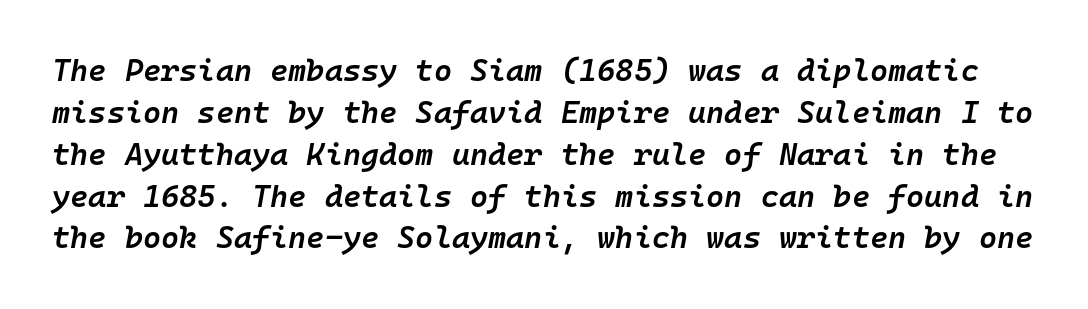
Students, this is semibold: more ink than regular, less than bold. Italic: yes, the glyphs are oblique. Whoever set this chose a conventional vertical rhythm. Students, note that the glyphs here touch the page at normal intervals.
